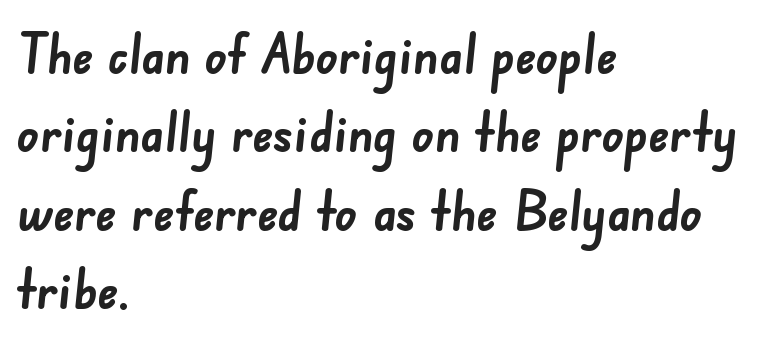
{"serif": "no", "bold": "yes", "weight": "semibold", "width": "normal", "stroke_contrast": "low", "x_height": "small", "monospaced": "no", "underline": "no", "align": "left", "line_spacing": "normal", "line_spacing_ratio": 1.45, "letter_spacing": "normal", "letter_spacing_em": 0.0, "glyph_px": 54}
